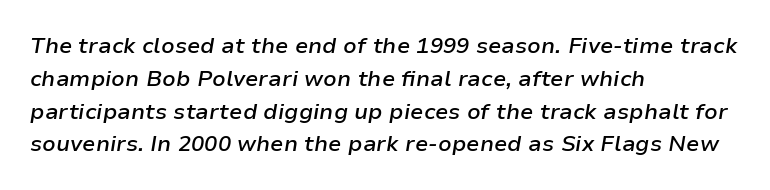
Anything drawn beneath the words? Only blank space. Stems and bowls a touch heavier than normal — semibold. Nobody touched the tracking dial on this one. Looking at the ascenders, they clearly lean. Is there much room between lines? A standard amount, neither cramped nor airy. Which margin do the lines hug? The left one — the right edge is uneven.
